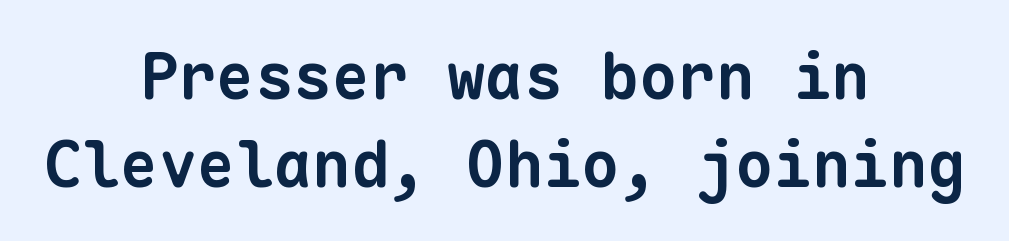
Each line is balanced around a shared central axis. Notice how descenders clear the ascenders below comfortably — that's standard leading. Fixed-width glyphs throughout — classic coding-font behaviour. Nothing sits at the stroke ends, so this counts as sans-serif. The characters look thick and weighty, a clear bold. Underlining? Definitely not there.
